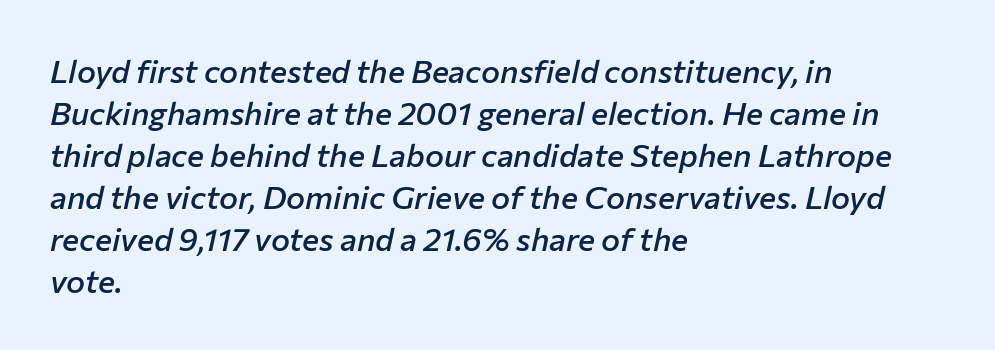
Q: Is the text bold? A: Semi-bold.
Q: Is the text italic (slanted)? A: Yes, it leans right by about 12 degrees.
Q: Is the text underlined? A: No.
Q: How is the paragraph aligned? A: Left-aligned.
Q: Is the spacing between letters normal or unusually wide? A: Normal.
Q: Is the spacing between lines tight, normal or loose? A: Normal.
Q: Width (condensed, normal, or wide)? A: Normal.
Q: Stroke contrast? A: Low.
Q: x-height? A: Medium.
Q: Monospaced? A: No.
